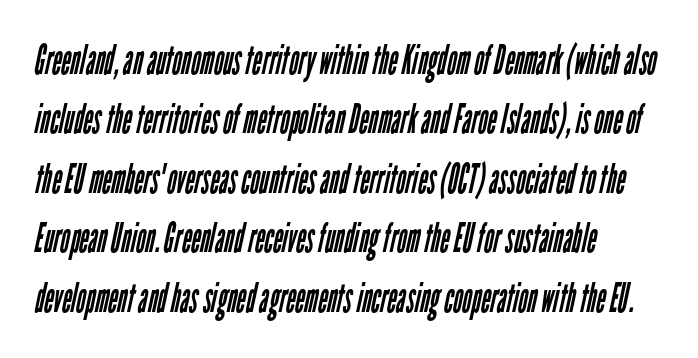
Is the type heavy? It reads as light-to-regular instead. In terms of leading, this rendering sits right in the middle. The type family on display is of the sans-serif kind. There is no visible air inserted between adjacent glyphs.
